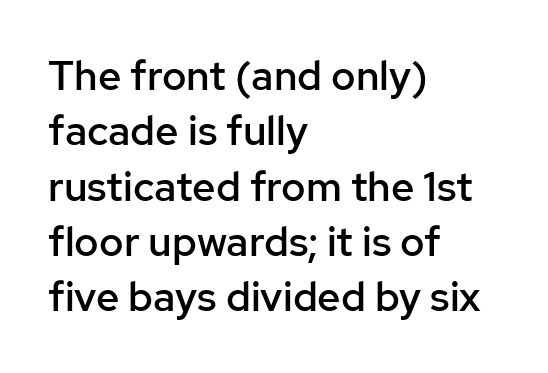
{"serif": "no", "italic": "no", "bold": "semi", "weight": "semibold", "width": "normal", "stroke_contrast": "low", "x_height": "medium", "monospaced": "no", "underline": "no", "align": "left", "line_spacing": "normal", "line_spacing_ratio": 1.35, "letter_spacing": "normal", "letter_spacing_em": 0.0, "glyph_px": 41}
